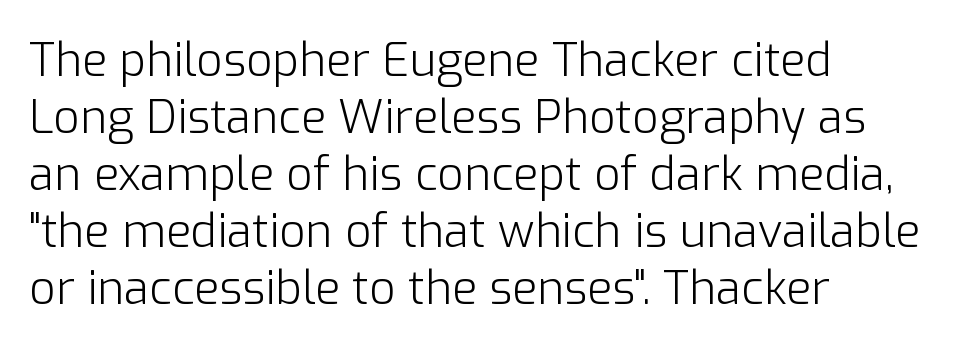
{"serif": "no", "italic": "no", "bold": "no", "weight": "light", "width": "normal", "stroke_contrast": "low", "x_height": "medium", "monospaced": "no", "underline": "no", "align": "left", "line_spacing_ratio": 1.24, "letter_spacing": "normal", "letter_spacing_em": 0.0, "glyph_px": 46}
